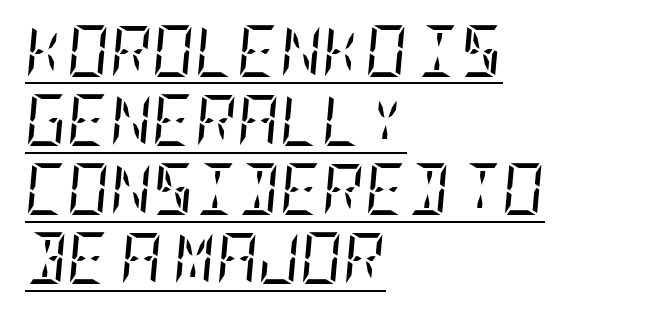
Q: Is the text bold? A: No.
Q: Is the text italic (slanted)? A: Yes, it leans right by about 5 degrees.
Q: Is the typeface a serif or a sans-serif typeface? A: Serif.
Q: Is the text underlined? A: Yes.
Q: How is the paragraph aligned? A: Left-aligned.
Q: Is the spacing between letters normal or unusually wide? A: Normal.
Q: Is the spacing between lines tight, normal or loose? A: Normal.
Q: Width (condensed, normal, or wide)? A: Condensed.
Q: Stroke contrast? A: Low.
Q: x-height? A: Large.
